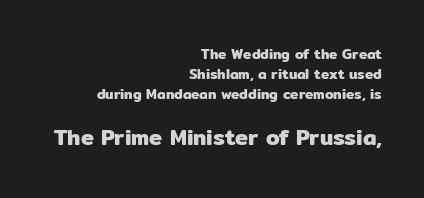
Characters follow at the spacing the type designer built in. In CSS terms this would be text-align: right. The rendering uses a moderate line-height, typical for paragraphs. Posture: straight, roman, zero tilt. Size contrast runs from small at the top to large at the bottom.
